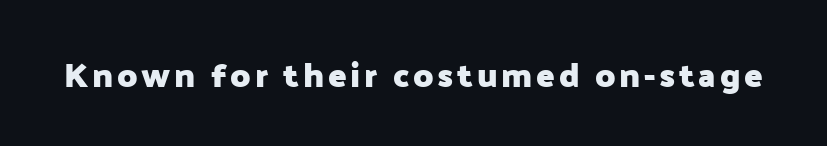
Think of a printed novel: that variable character pitch is what you see here. Its strokes are broad and dark, the hallmark of bold type. What kind of face is this? One without serifs — a sans. Check the space under the baseline: it is left empty. The letters stand upright; this is a roman face.
